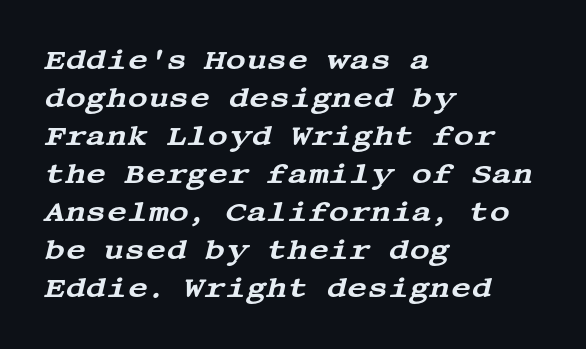
Inter-character spacing is left at the font's built-in metrics. Reading down the block, your eye returns to a fixed left position each line. The lettering tilts uniformly, giving the passage an italic look. The passage shown is not underscored anywhere.
